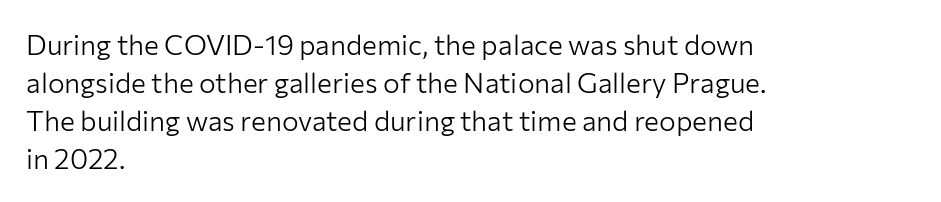
Q: Is the text bold? A: No.
Q: Is the text italic (slanted)? A: No, it is upright.
Q: Is the typeface a serif or a sans-serif typeface? A: Sans-serif.
Q: Is the text underlined? A: No.
Q: How is the paragraph aligned? A: Left-aligned.
Q: Is the spacing between letters normal or unusually wide? A: Normal.
Q: Is the spacing between lines tight, normal or loose? A: Normal.
Q: Width (condensed, normal, or wide)? A: Normal.
Q: Stroke contrast? A: Low.
Q: x-height? A: Medium.
Q: Monospaced? A: No.
